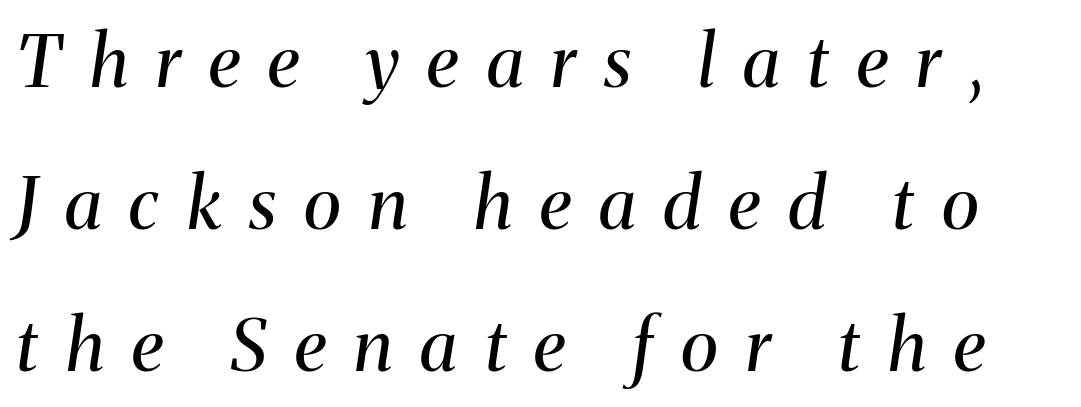
{"serif": "yes", "italic": "yes", "lean": "right", "slant_degrees": 8, "bold": "no", "weight": "regular", "width": "normal", "stroke_contrast": "medium", "x_height": "medium", "monospaced": "no", "underline": "no", "line_spacing": "loose", "line_spacing_ratio": 1.97, "letter_spacing": "wide", "letter_spacing_em": 0.39, "glyph_px": 72}
